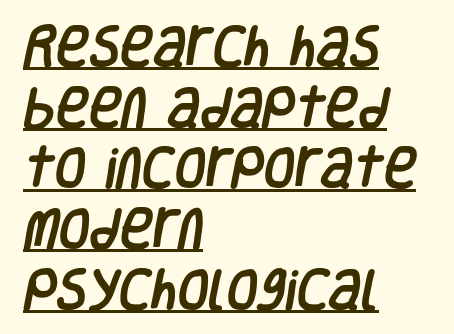
Vertical spacing — default. The letters advance in unequal steps, a hallmark of proportional type. This rendering employs a face without finishing strokes, i.e., a sans-serif. Has an underline been added? It has. Horizontal alignment here is leftward, the default for most running prose. The letterforms sit shoulder to shoulder at normal distance.
